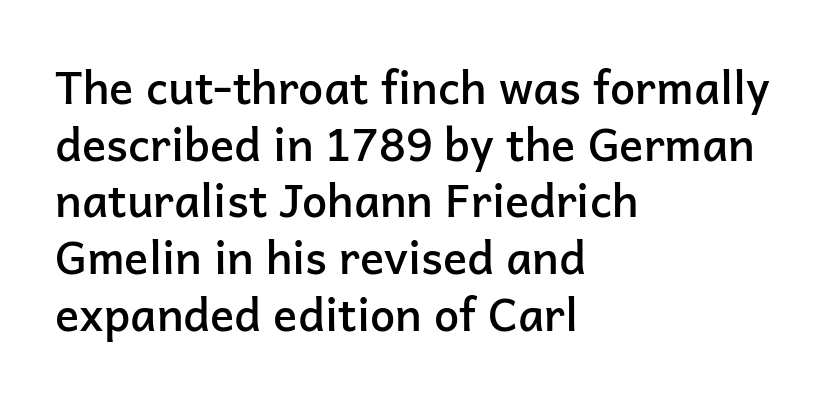
The image shows 45 px semibold sans-serif type, upright; set left-aligned, normal line spacing (1.26x), normal letter spacing, not underlined; low stroke contrast and a medium x-height.
